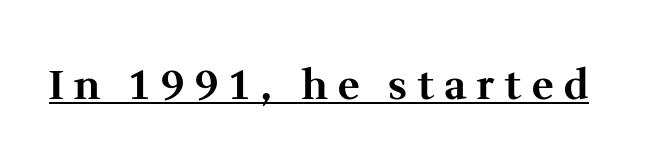
The image shows 41 px bold serif type, upright; set unusually wide letter spacing (+0.26 em), underlined; medium stroke contrast and a medium x-height.
